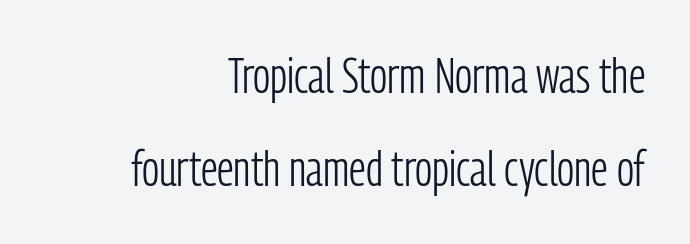
The image shows 49 px light, condensed sans-serif type, upright; set right-aligned, loose line spacing (1.9x), normal letter spacing, not underlined; low stroke contrast and a medium x-height.
